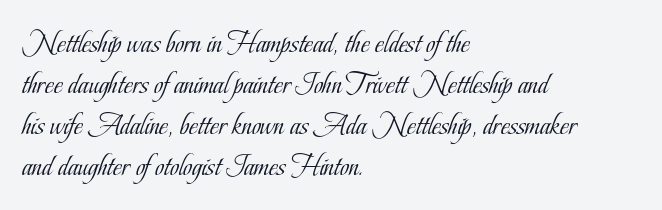
The image shows 31 px light, condensed serif type; set left-aligned, normal line spacing (1.32x), normal letter spacing, not underlined; low stroke contrast and a small x-height.
